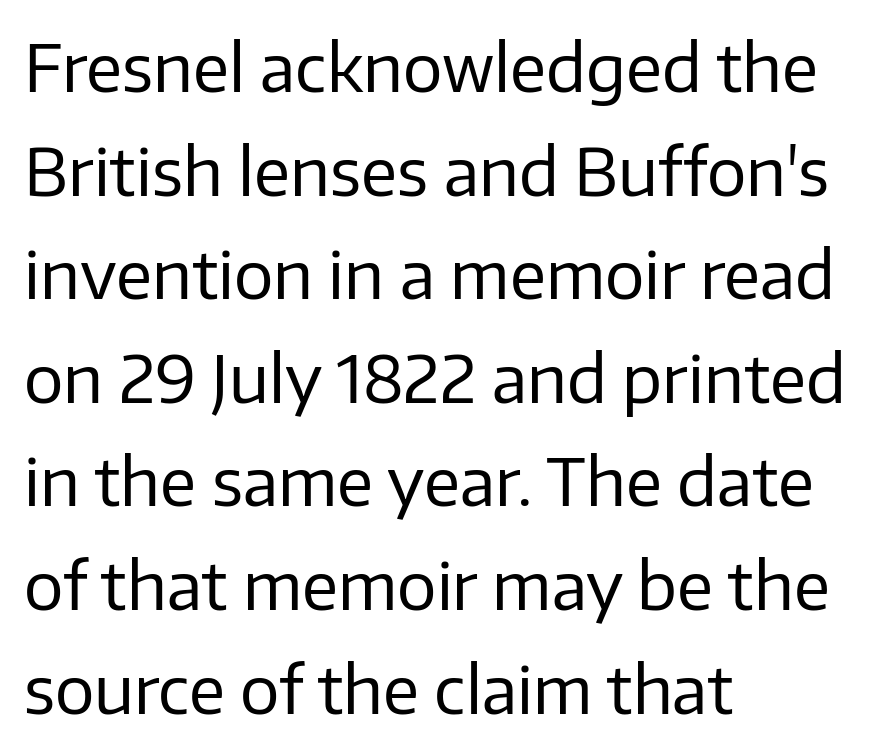
A bare baseline throughout the passage. The designer went with a sans here, leaving each stem footless. The letters advance in unequal steps, a hallmark of proportional type. A light-to-regular cut is what we see here. Italic? Not at all — the glyphs are vertical. The passage shown has conventional tracking throughout.
